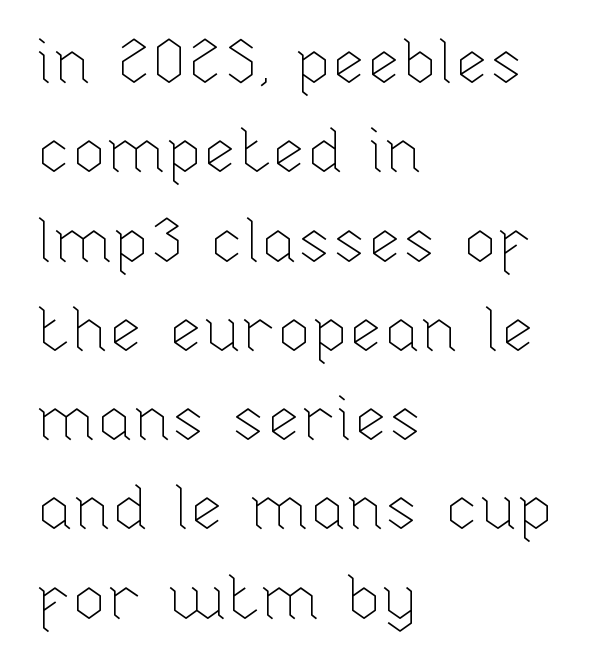
{"italic": "no", "bold": "no", "weight": "thin", "width": "normal", "stroke_contrast": "low", "x_height": "medium", "monospaced": "no", "underline": "no", "align": "left", "line_spacing": "normal", "line_spacing_ratio": 1.44, "letter_spacing": "normal", "letter_spacing_em": 0.0, "glyph_px": 62}
